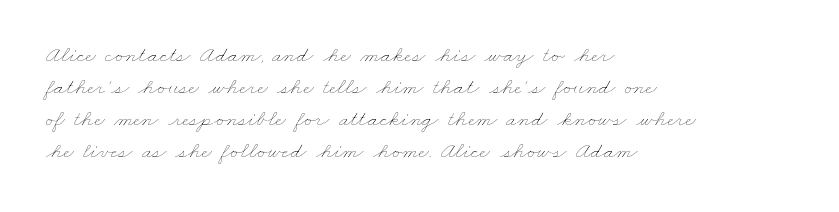
Q: Is the text bold? A: No.
Q: Is the text underlined? A: No.
Q: How is the paragraph aligned? A: Left-aligned.
Q: Is the spacing between letters normal or unusually wide? A: Normal.
Q: Is the spacing between lines tight, normal or loose? A: Normal.
